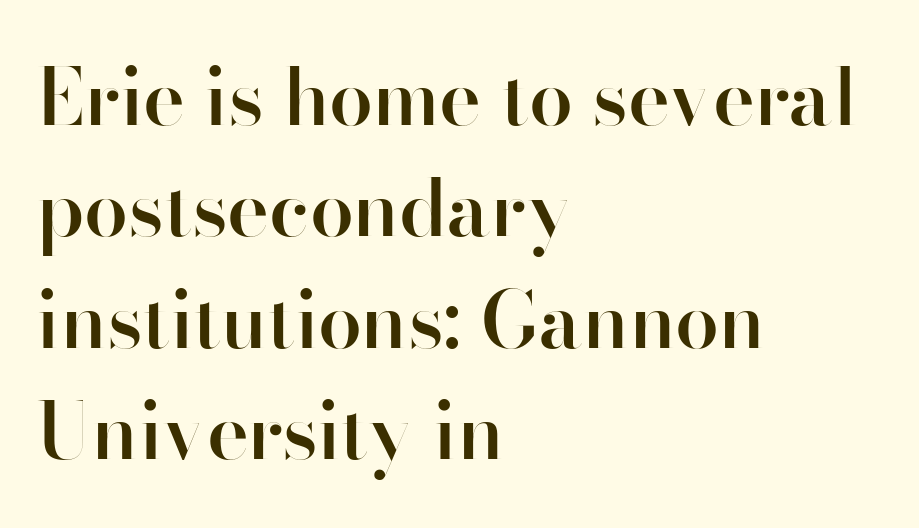
The image shows 79 px semibold sans-serif type, upright; set left-aligned, normal line spacing (1.41x), normal letter spacing, not underlined; high stroke contrast and a small x-height.
